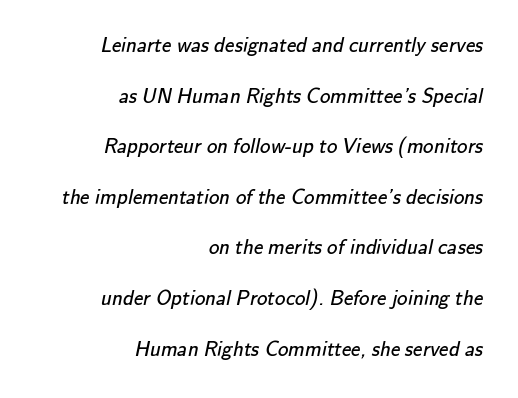
Unmarked baselines from the first word to the last. The space between consecutive lines is lavish. Notice how the passage keeps a crisp vertical edge on the right only. The face looks like a standard text weight, possibly lighter. Letter spacing: default.
